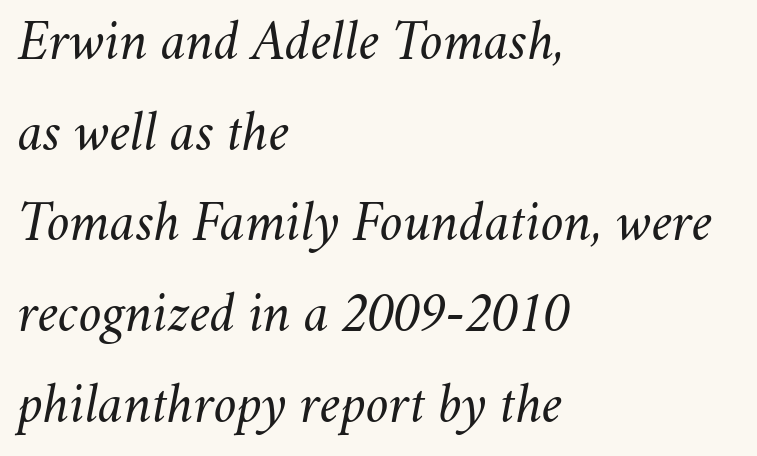
Q: Is the text bold? A: No.
Q: Is the text italic (slanted)? A: Yes, it leans right by about 11 degrees.
Q: Is the text underlined? A: No.
Q: How is the paragraph aligned? A: Left-aligned.
Q: Is the spacing between letters normal or unusually wide? A: Normal.
Q: Is the spacing between lines tight, normal or loose? A: Normal.
Q: Width (condensed, normal, or wide)? A: Normal.
Q: Stroke contrast? A: Medium.
Q: x-height? A: Small.
Q: Monospaced? A: No.
